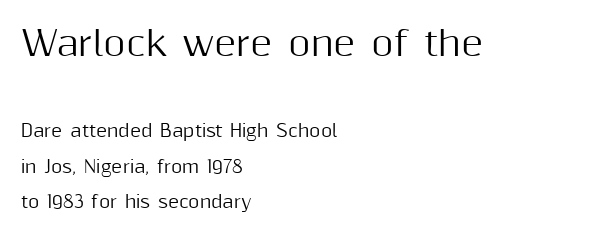
The image shows 34 px sans-serif type, upright; set left-aligned, loose line spacing (2.09x), normal letter spacing, not underlined; the first (top) block is 2.0x larger; medium stroke contrast and a medium x-height.
